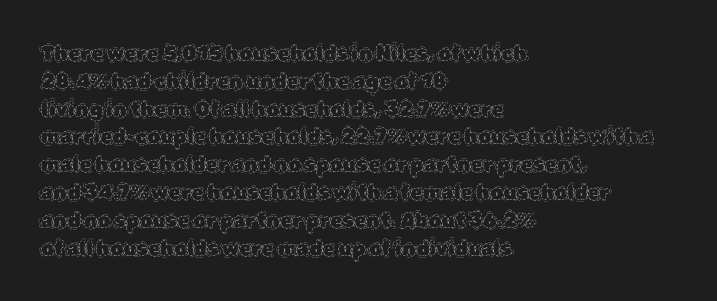
{"italic": "no", "bold": "no", "underline": "no", "align": "left", "line_spacing": "normal", "line_spacing_ratio": 1.39, "letter_spacing": "normal", "letter_spacing_em": 0.0, "glyph_px": 20}
